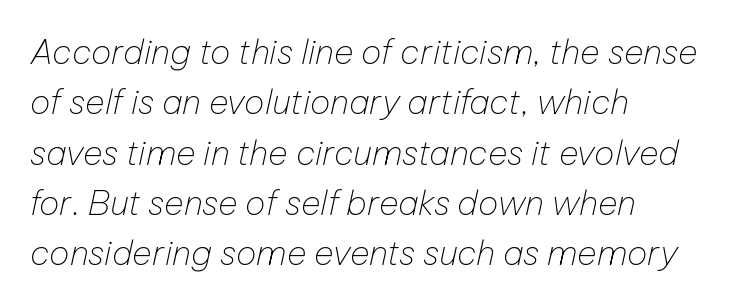
Q: Is the text bold? A: No.
Q: Is the text italic (slanted)? A: Yes, it leans right by about 12 degrees.
Q: Is the text underlined? A: No.
Q: How is the paragraph aligned? A: Left-aligned.
Q: Is the spacing between letters normal or unusually wide? A: Normal.
Q: Is the spacing between lines tight, normal or loose? A: Normal.
Q: Width (condensed, normal, or wide)? A: Normal.
Q: Stroke contrast? A: Low.
Q: x-height? A: Medium.
Q: Monospaced? A: No.
